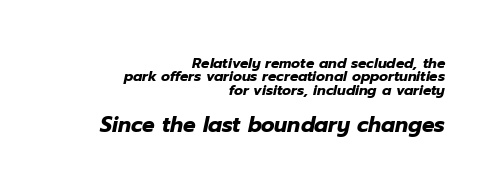
{"italic": "yes", "lean": "right", "slant_degrees": 12, "bold": "yes", "underline": "no", "align": "right", "line_spacing": "tight", "line_spacing_ratio": 0.95, "letter_spacing": "normal", "letter_spacing_em": 0.0, "larger_block": "second", "size_ratio": 1.5, "glyph_px": 21}
